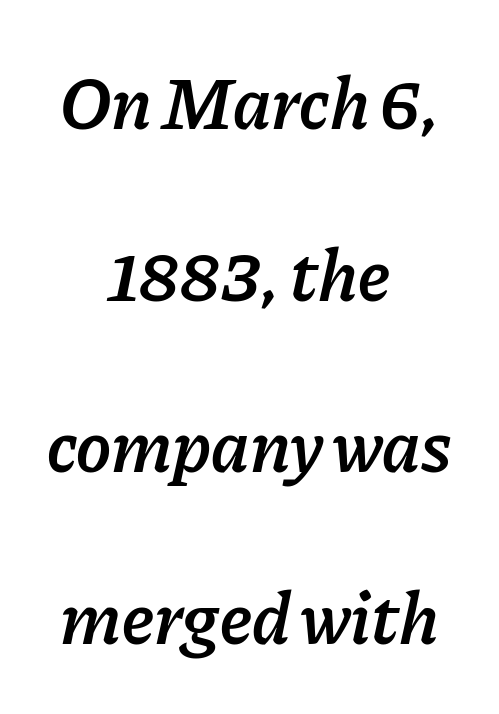
{"italic": "yes", "lean": "right", "slant_degrees": 11, "bold": "semi", "weight": "semibold", "width": "normal", "stroke_contrast": "low", "x_height": "medium", "monospaced": "no", "underline": "no", "align": "center", "line_spacing": "loose", "line_spacing_ratio": 2.32, "letter_spacing": "normal", "letter_spacing_em": 0.0, "glyph_px": 74}
